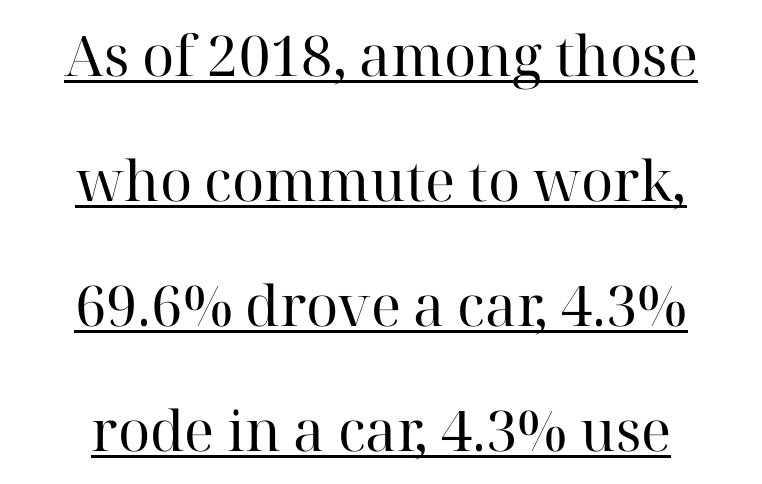
Q: Is the text bold? A: No.
Q: Is the text italic (slanted)? A: No, it is upright.
Q: Is the typeface a serif or a sans-serif typeface? A: Serif.
Q: Is the text underlined? A: Yes.
Q: How is the paragraph aligned? A: Centered.
Q: Is the spacing between letters normal or unusually wide? A: Normal.
Q: Is the spacing between lines tight, normal or loose? A: Loose.
Q: Width (condensed, normal, or wide)? A: Normal.
Q: Stroke contrast? A: High.
Q: x-height? A: Medium.
Q: Monospaced? A: No.
